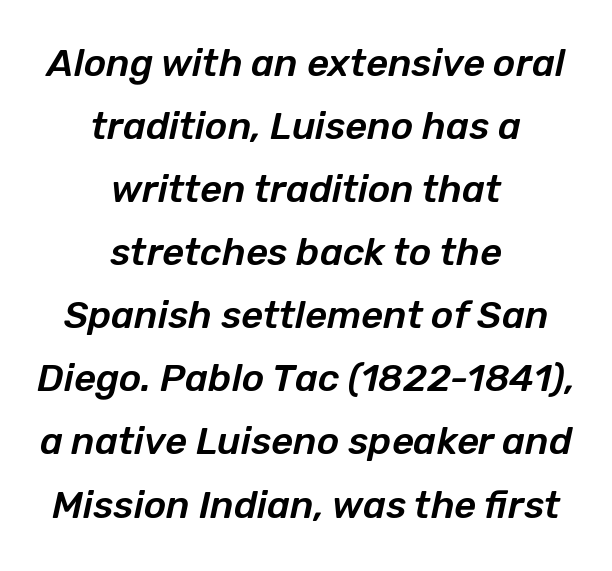
{"italic": "yes", "lean": "right", "slant_degrees": 12, "width": "normal", "stroke_contrast": "low", "x_height": "medium", "monospaced": "no", "underline": "no", "align": "center", "line_spacing": "normal", "line_spacing_ratio": 1.66, "letter_spacing": "normal", "letter_spacing_em": 0.0, "glyph_px": 38}
